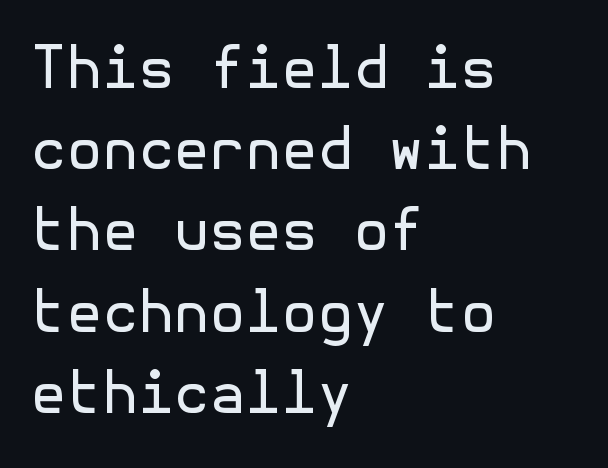
The image shows 58 px regular-weight sans-serif type, upright; set left-aligned, normal line spacing (1.4x), normal letter spacing, not underlined; a medium x-height.
